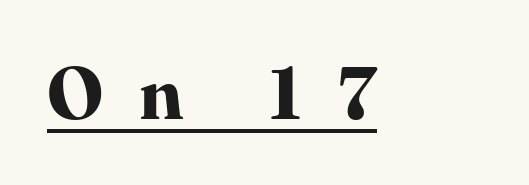
Q: Is the text bold? A: Yes.
Q: Is the text italic (slanted)? A: No, it is upright.
Q: Is the typeface a serif or a sans-serif typeface? A: Serif.
Q: Is the text underlined? A: Yes.
Q: Is the spacing between letters normal or unusually wide? A: Unusually wide.
Q: Width (condensed, normal, or wide)? A: Normal.
Q: Stroke contrast? A: High.
Q: x-height? A: Medium.
Q: Monospaced? A: No.
